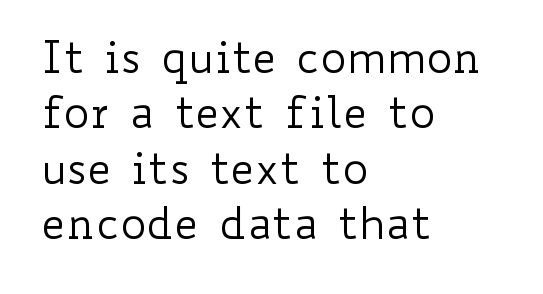
Only glyphs here, with clear space below each row. This rendering leaves character spacing at its baseline value. No extra ink here — the face is not bold. Caption: multi-line text, flush left, ragged right. Varying glyph widths throughout — classic text-font behaviour. Posture: vertical.
